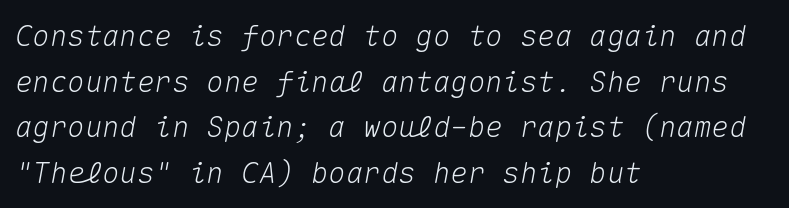
The image shows 29 px text type, italic (leaning right), monospaced; set left-aligned, normal line spacing (1.57x), normal letter spacing, not underlined; medium stroke contrast and a medium x-height.
